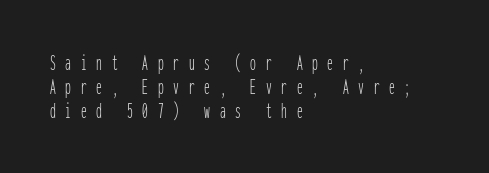
Q: Is the text bold? A: No.
Q: Is the text italic (slanted)? A: No, it is upright.
Q: Is the text underlined? A: No.
Q: How is the paragraph aligned? A: Left-aligned.
Q: Is the spacing between letters normal or unusually wide? A: Unusually wide.
Q: Is the spacing between lines tight, normal or loose? A: Tight.
